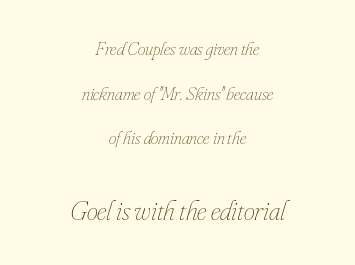
Notice the wide empty band between every row — that's loose leading. A typesetter would call this proportional, since set widths differ per character. The passage is arranged like a title page — every line centered. Visually, the bottom section dominates because its glyphs are scaled up.
